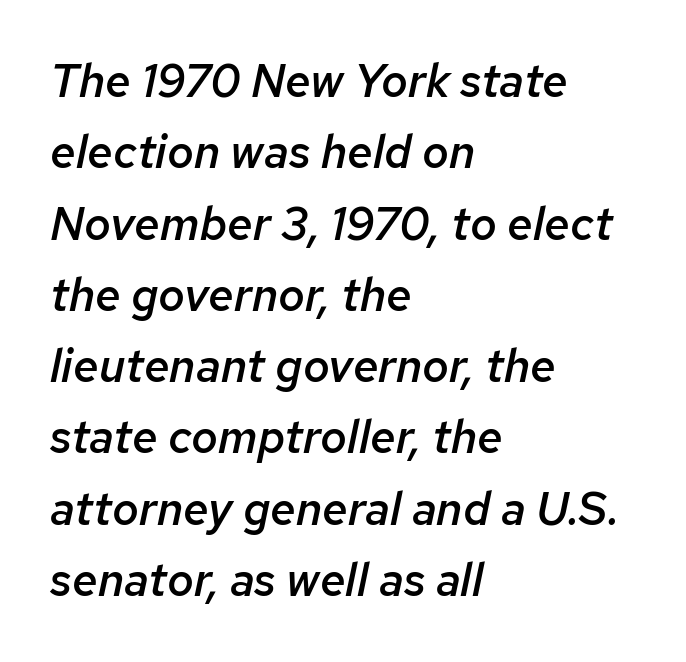
The image shows 46 px semibold type, italic (leaning right); set left-aligned, normal line spacing (1.55x), normal letter spacing, not underlined; low stroke contrast and a medium x-height.
